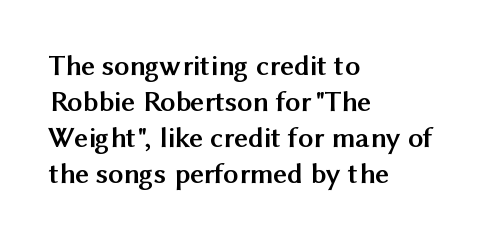
The image shows 30 px semibold sans-serif type, upright; set left-aligned, line spacing 1.2x, normal letter spacing, not underlined; medium stroke contrast and a medium x-height.
